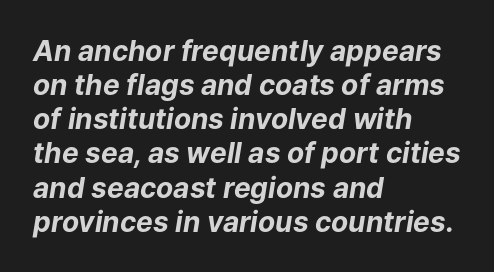
{"italic": "yes", "lean": "right", "slant_degrees": 9, "bold": "yes", "weight": "bold", "width": "normal", "stroke_contrast": "low", "x_height": "medium", "monospaced": "no", "underline": "no", "align": "left", "line_spacing_ratio": 1.22, "letter_spacing": "normal", "letter_spacing_em": 0.0, "glyph_px": 28}
